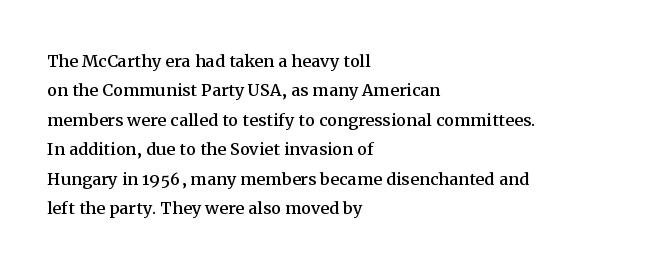
The image shows 22 px text type, upright; set left-aligned, normal line spacing (1.34x), normal letter spacing, not underlined.
